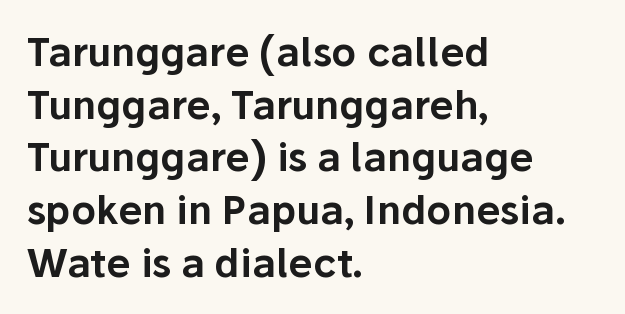
Q: Is the text italic (slanted)? A: No, it is upright.
Q: Is the typeface a serif or a sans-serif typeface? A: Sans-serif.
Q: Is the text underlined? A: No.
Q: How is the paragraph aligned? A: Left-aligned.
Q: Is the spacing between letters normal or unusually wide? A: Normal.
Q: Is the spacing between lines tight, normal or loose? A: Normal.
Q: Width (condensed, normal, or wide)? A: Normal.
Q: Stroke contrast? A: Low.
Q: x-height? A: Medium.
Q: Monospaced? A: No.
